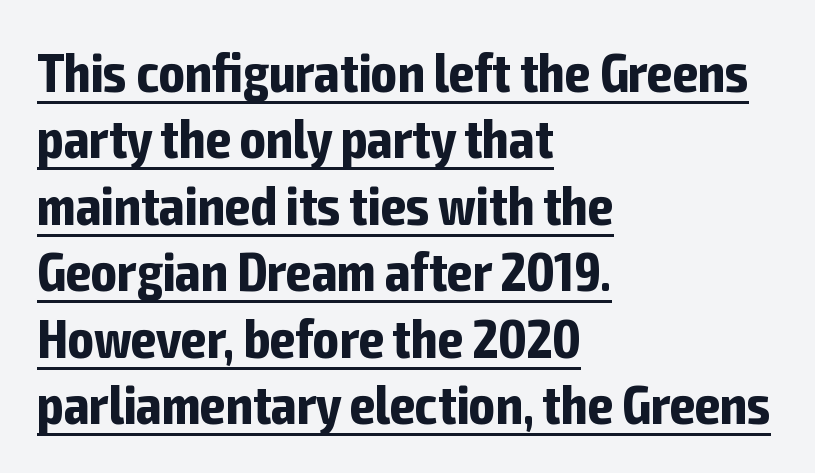
Strong, thick strokes mark this as bold type. The string is rendered with underlining switched on. Italic? Not at all — the glyphs are vertical. The type is set solid horizontally, with unmodified tracking.
